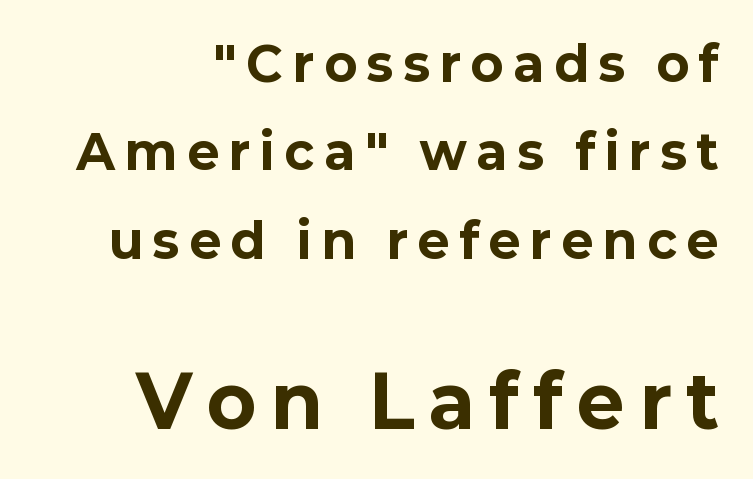
Q: Is the text bold? A: Yes.
Q: Is the text italic (slanted)? A: No, it is upright.
Q: Is the typeface a serif or a sans-serif typeface? A: Sans-serif.
Q: Is the text underlined? A: No.
Q: Is the spacing between letters normal or unusually wide? A: Unusually wide.
Q: Which block of text is set in a larger size, the first (top) or the second (bottom)? A: The second (bottom) one.
Q: Width (condensed, normal, or wide)? A: Normal.
Q: Stroke contrast? A: Low.
Q: x-height? A: Medium.
Q: Monospaced? A: No.
